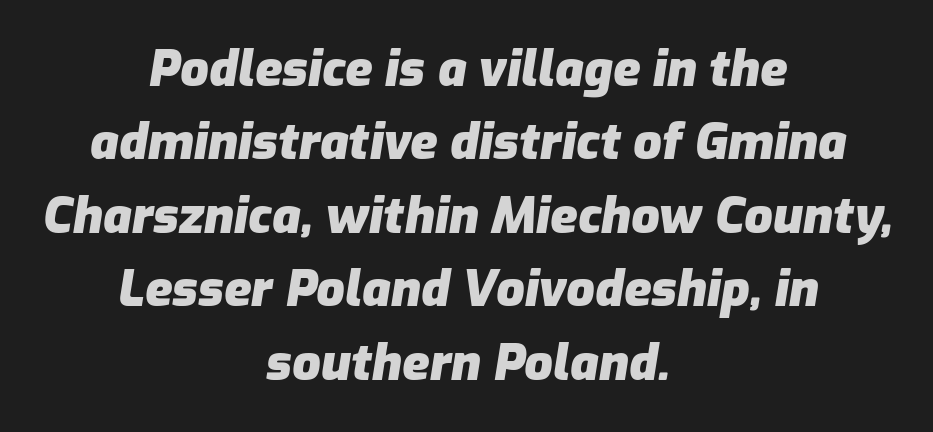
The image shows 50 px heavy type, italic (leaning right); set centered, normal line spacing (1.47x), normal letter spacing, not underlined; low stroke contrast and a medium x-height.
